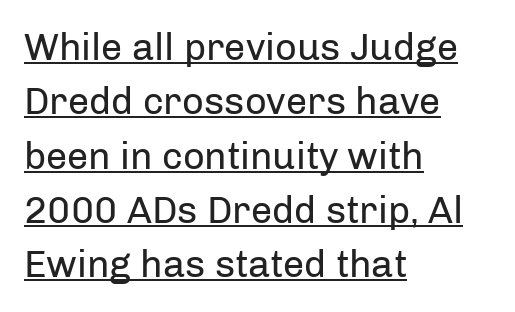
The letters sit at their default tracking, neither squeezed nor spread. Has an underline been added? It has. Whoever set this chose a conventional vertical rhythm. This sample has the flowing, uneven cadence of proportional lettering.
